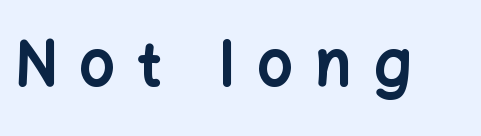
Q: Is the text bold? A: Yes.
Q: Is the text italic (slanted)? A: No, it is upright.
Q: Is the typeface a serif or a sans-serif typeface? A: Sans-serif.
Q: Is the text underlined? A: No.
Q: Is the spacing between letters normal or unusually wide? A: Unusually wide.
Q: Width (condensed, normal, or wide)? A: Normal.
Q: Stroke contrast? A: Low.
Q: x-height? A: Medium.
Q: Monospaced? A: No.
